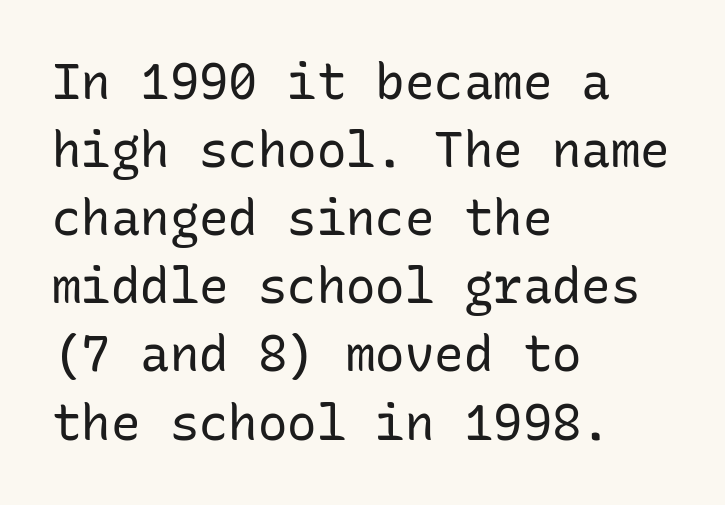
{"serif": "no", "italic": "no", "bold": "no", "weight": "regular", "width": "normal", "stroke_contrast": "low", "x_height": "medium", "monospaced": "yes", "underline": "no", "align": "left", "line_spacing": "normal", "line_spacing_ratio": 1.39, "letter_spacing": "normal", "letter_spacing_em": 0.0, "glyph_px": 49}
